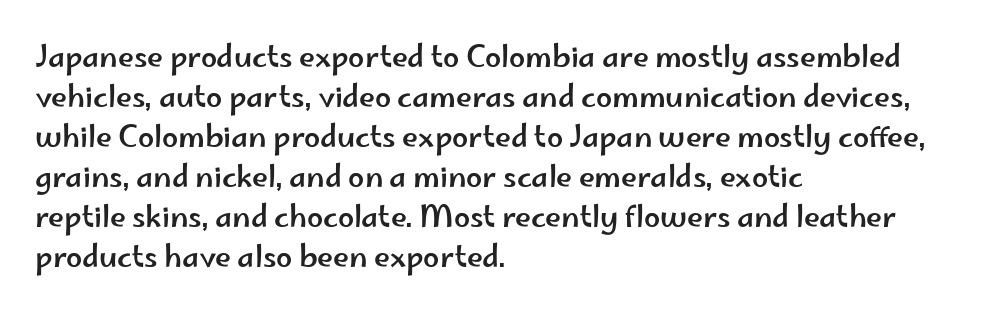
{"serif": "no", "italic": "no", "width": "wide", "stroke_contrast": "low", "x_height": "small", "monospaced": "no", "underline": "no", "align": "left", "line_spacing": "normal", "line_spacing_ratio": 1.38, "letter_spacing": "normal", "letter_spacing_em": 0.0, "glyph_px": 29}
